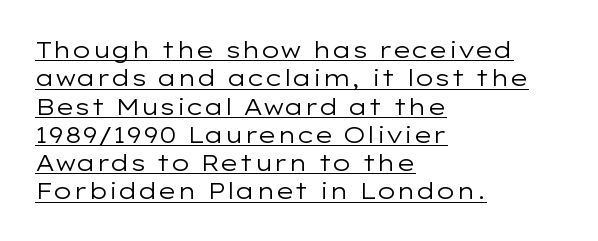
The image shows 23 px text type, upright; set left-aligned, line spacing 1.23x, normal letter spacing, underlined.
